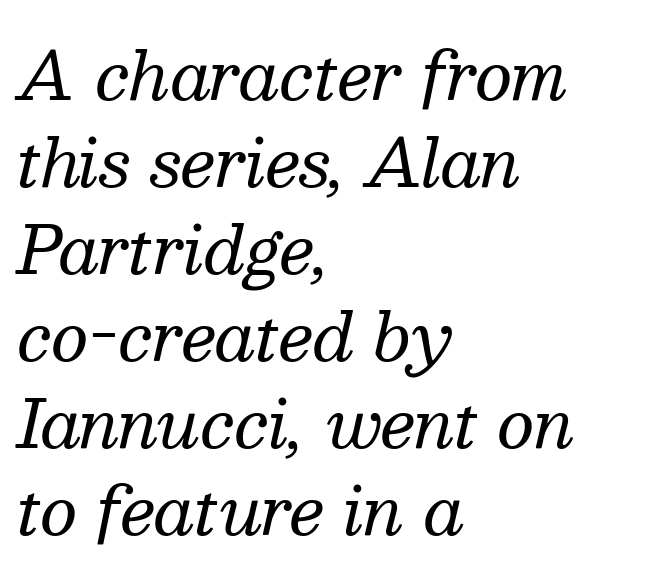
Here the glyphs are tracked normally, forming tight word shapes. A normal amount of white space separates one row of letters from the next. Think of a printed novel: that variable character pitch is what you see here. Line beginnings align vertically; line endings do not. Underlining? Definitely not there. The letters are slanted; this is an italic face.
